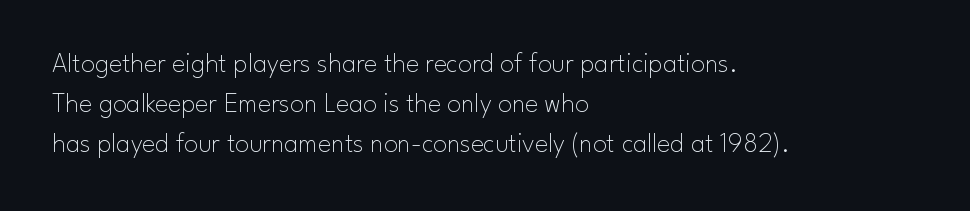
{"serif": "no", "italic": "no", "bold": "no", "weight": "thin", "width": "normal", "stroke_contrast": "low", "x_height": "small", "monospaced": "no", "underline": "no", "align": "left", "line_spacing": "normal", "line_spacing_ratio": 1.42, "letter_spacing": "normal", "letter_spacing_em": 0.0, "glyph_px": 28}
